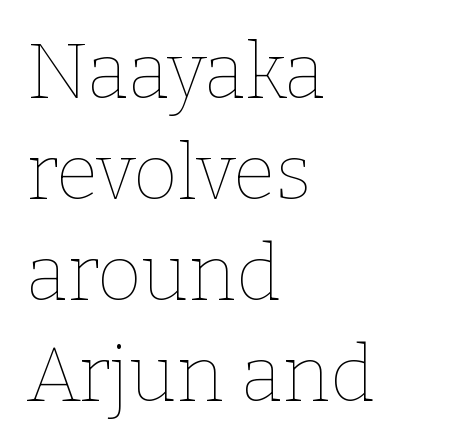
Q: Is the text bold? A: No.
Q: Is the text italic (slanted)? A: No, it is upright.
Q: Is the text underlined? A: No.
Q: How is the paragraph aligned? A: Left-aligned.
Q: Is the spacing between letters normal or unusually wide? A: Normal.
Q: Is the spacing between lines tight, normal or loose? A: Normal.
Q: Width (condensed, normal, or wide)? A: Normal.
Q: Stroke contrast? A: Low.
Q: x-height? A: Medium.
Q: Monospaced? A: No.
